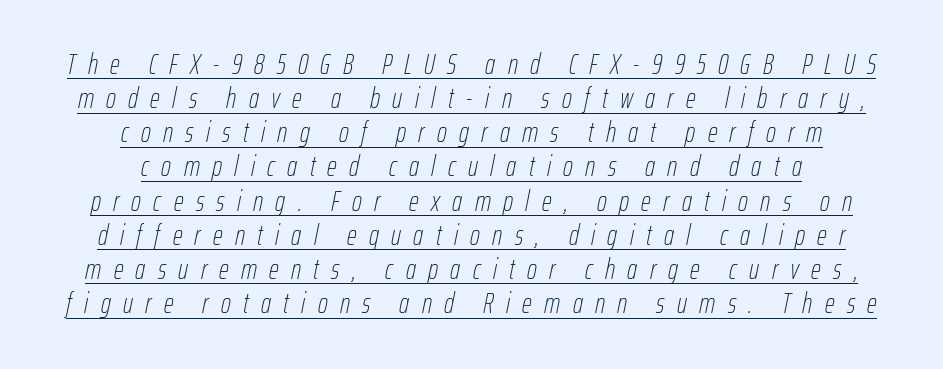
Q: Is the text bold? A: No.
Q: Is the text italic (slanted)? A: Yes, it leans right by about 12 degrees.
Q: Is the text underlined? A: Yes.
Q: How is the paragraph aligned? A: Centered.
Q: Is the spacing between letters normal or unusually wide? A: Unusually wide.
Q: Width (condensed, normal, or wide)? A: Condensed.
Q: Stroke contrast? A: Low.
Q: x-height? A: Medium.
Q: Monospaced? A: No.
